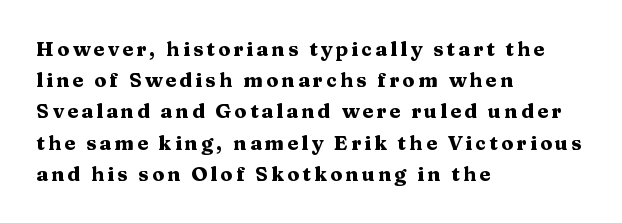
The image shows 20 px bold type, upright; set left-aligned, normal line spacing (1.56x), not underlined.
